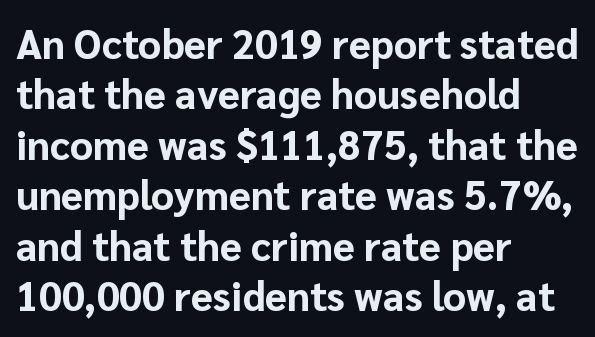
{"serif": "no", "italic": "no", "bold": "yes", "weight": "bold", "width": "normal", "stroke_contrast": "low", "x_height": "medium", "monospaced": "no", "underline": "no", "align": "left", "line_spacing": "normal", "line_spacing_ratio": 1.26, "letter_spacing": "normal", "letter_spacing_em": 0.0, "glyph_px": 40}
